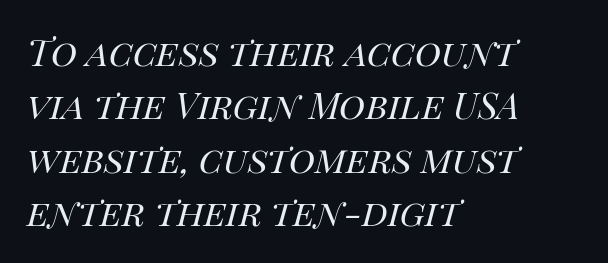
Q: Is the text bold? A: No.
Q: Is the text italic (slanted)? A: Yes, it leans right by about 14 degrees.
Q: Is the text underlined? A: No.
Q: How is the paragraph aligned? A: Left-aligned.
Q: Is the spacing between letters normal or unusually wide? A: Normal.
Q: Is the spacing between lines tight, normal or loose? A: Normal.
Q: Width (condensed, normal, or wide)? A: Normal.
Q: Stroke contrast? A: High.
Q: x-height? A: Large.
Q: Monospaced? A: No.
